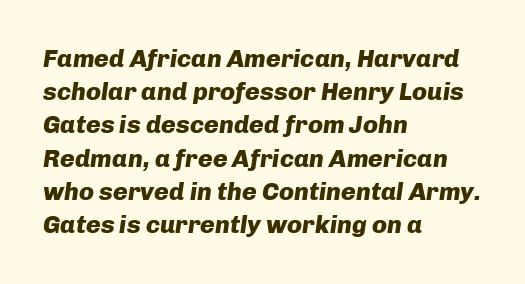
Q: Is the text bold? A: Yes.
Q: Is the text italic (slanted)? A: Yes, it leans right by about 8 degrees.
Q: Is the text underlined? A: No.
Q: How is the paragraph aligned? A: Left-aligned.
Q: Is the spacing between letters normal or unusually wide? A: Normal.
Q: Is the spacing between lines tight, normal or loose? A: Normal.
